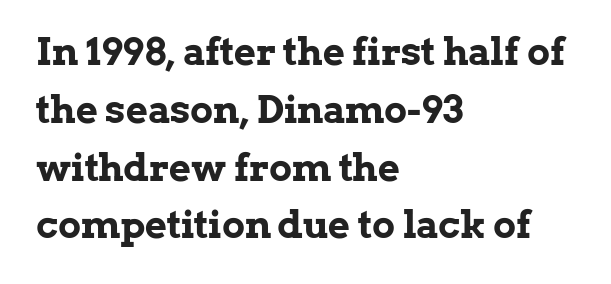
The image shows 38 px bold serif type, upright; set left-aligned, normal line spacing (1.52x), normal letter spacing, not underlined; low stroke contrast and a medium x-height.
